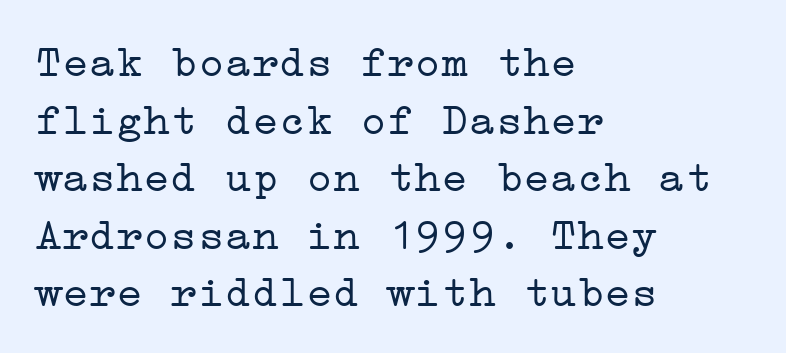
{"serif": "yes", "italic": "no", "bold": "no", "weight": "light", "width": "wide", "stroke_contrast": "low", "x_height": "medium", "underline": "no", "align": "left", "line_spacing": "normal", "line_spacing_ratio": 1.28, "letter_spacing": "normal", "letter_spacing_em": 0.0, "glyph_px": 45}
